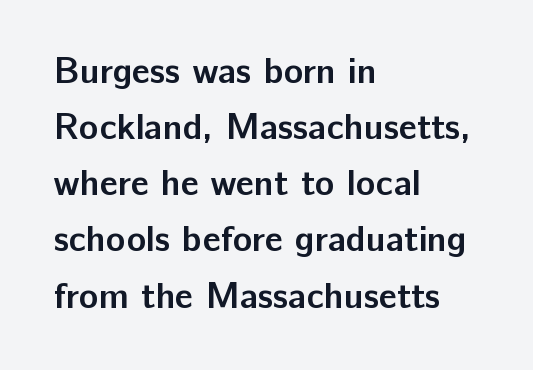
The image shows 36 px semibold sans-serif type, upright; set left-aligned, normal line spacing (1.56x), normal letter spacing, not underlined; low stroke contrast and a medium x-height.
